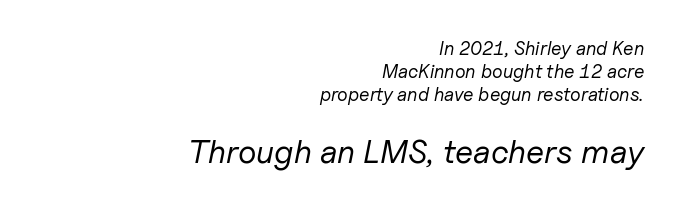
{"italic": "yes", "lean": "right", "slant_degrees": 11, "bold": "no", "weight": "regular", "width": "normal", "stroke_contrast": "low", "x_height": "medium", "monospaced": "no", "underline": "no", "align": "right", "line_spacing_ratio": 1.21, "letter_spacing": "normal", "letter_spacing_em": 0.0, "larger_block": "second", "size_ratio": 1.74, "glyph_px": 33}
